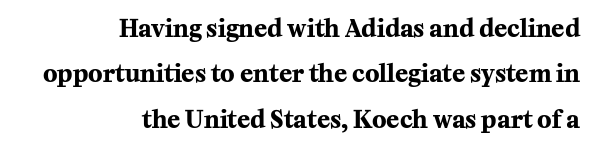
Vertical strokes here are truly vertical. The tracking reads as untouched default to a designer's eye. Does the copy run flush right? Yes — the right margin is perfectly even. Pretty heavy lettering here — definitely bold.
